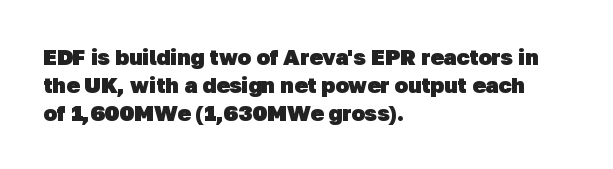
The setting favours the left margin, as ordinary paragraphs usually do. Students, this is bold: see how much ink each stroke carries. The type is set solid horizontally, with unmodified tracking. This rendering features lettering with no underline.
